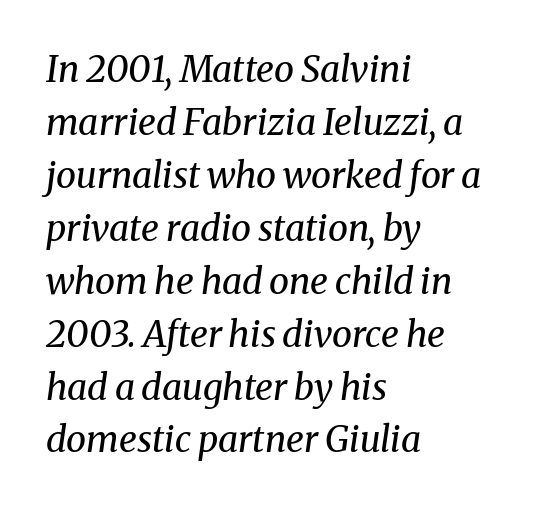
{"serif": "yes", "italic": "yes", "lean": "right", "slant_degrees": 8, "bold": "no", "weight": "regular", "width": "normal", "stroke_contrast": "medium", "x_height": "medium", "monospaced": "no", "underline": "no", "align": "left", "line_spacing": "normal", "line_spacing_ratio": 1.47, "letter_spacing": "normal", "letter_spacing_em": 0.0, "glyph_px": 36}
